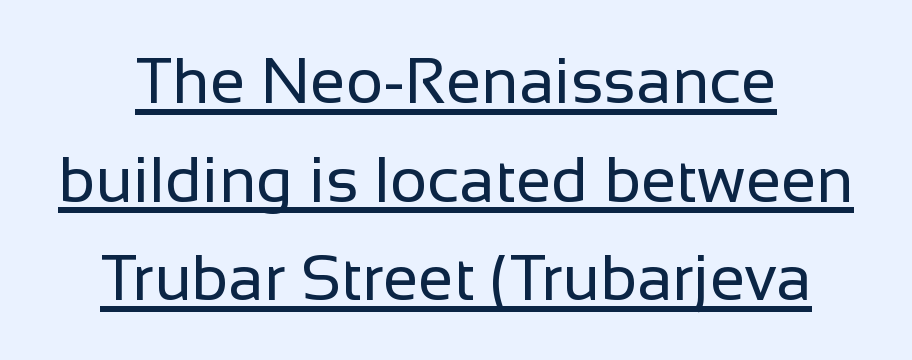
Q: Is the text bold? A: No.
Q: Is the text italic (slanted)? A: No, it is upright.
Q: Is the typeface a serif or a sans-serif typeface? A: Sans-serif.
Q: Is the text underlined? A: Yes.
Q: Is the spacing between letters normal or unusually wide? A: Normal.
Q: Is the spacing between lines tight, normal or loose? A: Normal.
Q: Width (condensed, normal, or wide)? A: Normal.
Q: Stroke contrast? A: Low.
Q: x-height? A: Medium.
Q: Monospaced? A: No.
